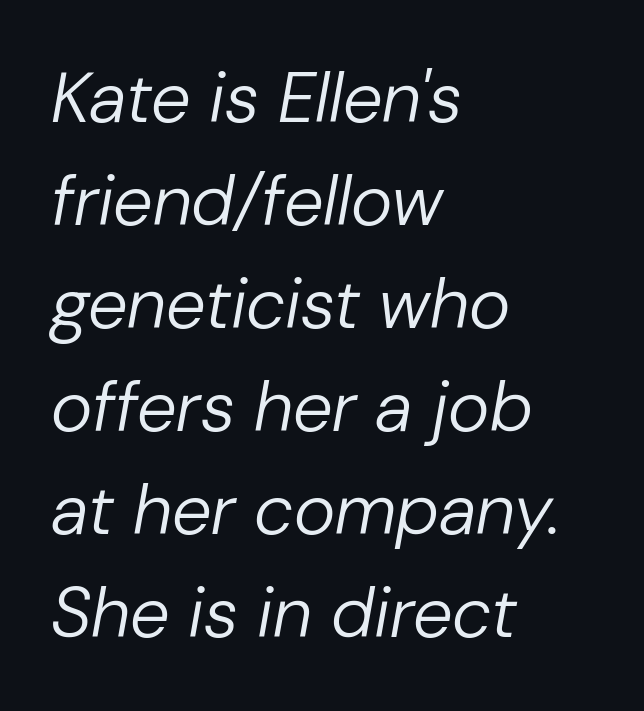
The image shows 71 px regular-weight type, italic (leaning right); set left-aligned, normal line spacing (1.45x), normal letter spacing, not underlined; low stroke contrast and a medium x-height.
